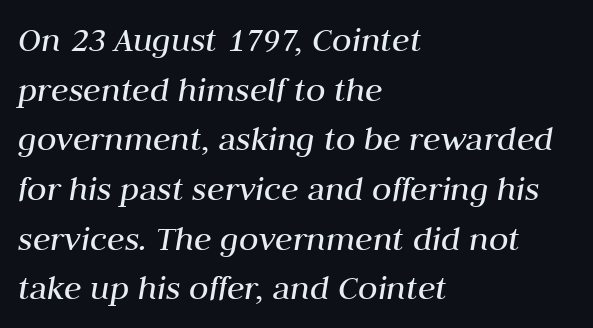
The image shows 36 px regular-weight type, italic (leaning right); set left-aligned, normal line spacing (1.38x), normal letter spacing, not underlined; medium stroke contrast and a medium x-height.
